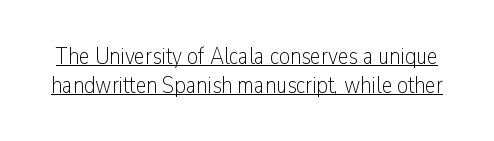
Students, note that the glyphs here touch the page at normal intervals. Stroke mass is kept to a normal reading level or below. What decoration does the sample have? An underline. A typesetter would mark this as roman, not italic.
